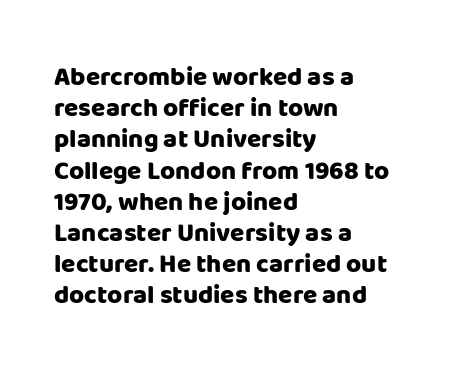
Q: Is the text bold? A: Yes.
Q: Is the text italic (slanted)? A: No, it is upright.
Q: Is the text underlined? A: No.
Q: How is the paragraph aligned? A: Left-aligned.
Q: Is the spacing between letters normal or unusually wide? A: Normal.
